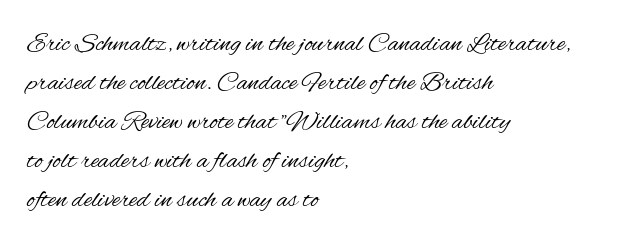
Nothing heavy about these letters — not bold at all. The block of text has a typical density, with ordinary space between rows. Quick note: underline off. The letterforms sit shoulder to shoulder at normal distance.
